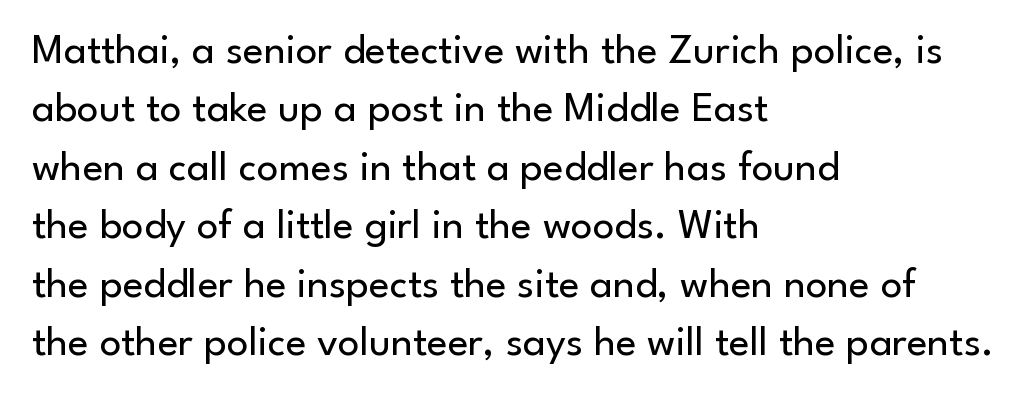
The image shows 43 px regular-weight sans-serif type, upright; set left-aligned, normal line spacing (1.36x), normal letter spacing, not underlined; low stroke contrast and a small x-height.
